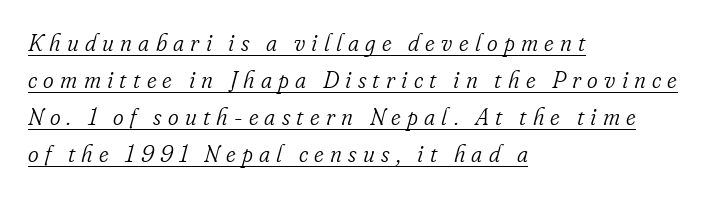
{"italic": "yes", "lean": "right", "slant_degrees": 16, "bold": "no", "underline": "yes", "align": "left", "line_spacing": "normal", "line_spacing_ratio": 1.61, "letter_spacing": "wide", "letter_spacing_em": 0.27, "glyph_px": 23}
